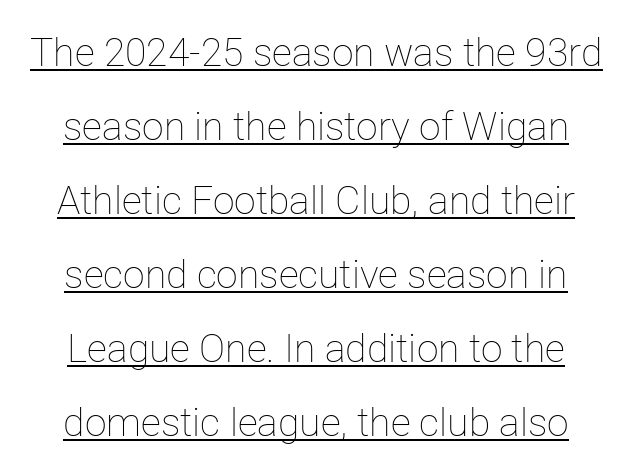
{"italic": "no", "bold": "no", "weight": "thin", "width": "normal", "stroke_contrast": "low", "x_height": "medium", "monospaced": "no", "underline": "yes", "line_spacing": "loose", "line_spacing_ratio": 1.9, "letter_spacing": "normal", "letter_spacing_em": 0.0, "glyph_px": 39}
